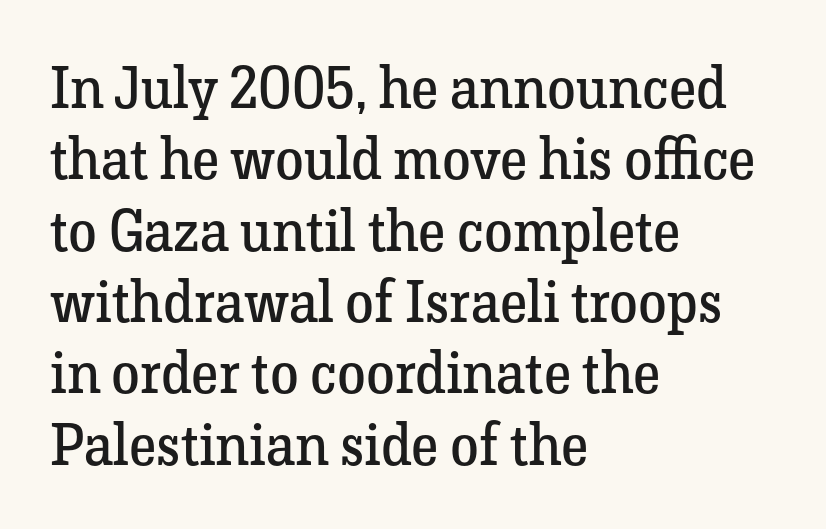
{"serif": "yes", "italic": "no", "bold": "no", "weight": "regular", "width": "normal", "stroke_contrast": "low", "x_height": "medium", "monospaced": "no", "underline": "no", "align": "left", "line_spacing_ratio": 1.23, "letter_spacing": "normal", "letter_spacing_em": 0.0, "glyph_px": 58}
